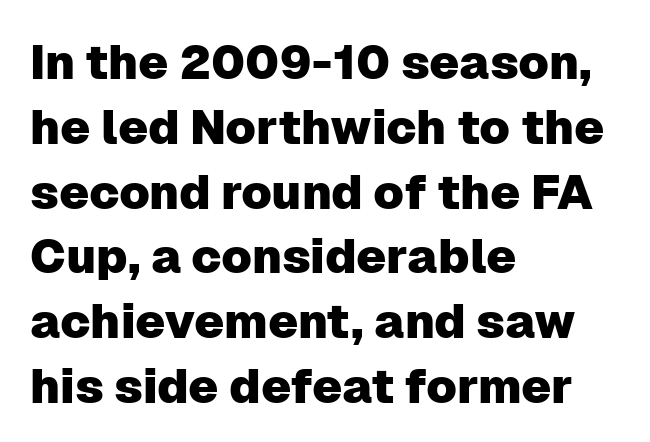
Q: Is the text italic (slanted)? A: No, it is upright.
Q: Is the typeface a serif or a sans-serif typeface? A: Sans-serif.
Q: Is the text underlined? A: No.
Q: How is the paragraph aligned? A: Left-aligned.
Q: Is the spacing between letters normal or unusually wide? A: Normal.
Q: Is the spacing between lines tight, normal or loose? A: Normal.
Q: Width (condensed, normal, or wide)? A: Normal.
Q: Stroke contrast? A: Low.
Q: x-height? A: Medium.
Q: Monospaced? A: No.
